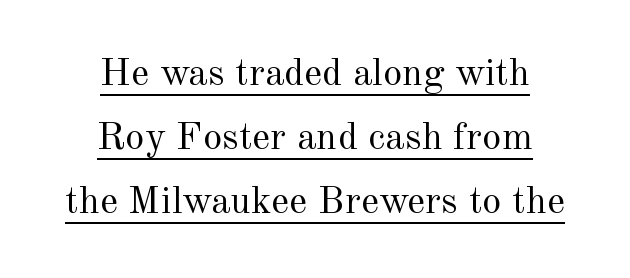
{"serif": "yes", "italic": "no", "bold": "no", "weight": "regular", "width": "normal", "x_height": "small", "monospaced": "no", "underline": "yes", "align": "center", "line_spacing": "normal", "line_spacing_ratio": 1.64, "letter_spacing": "normal", "letter_spacing_em": 0.0, "glyph_px": 39}
